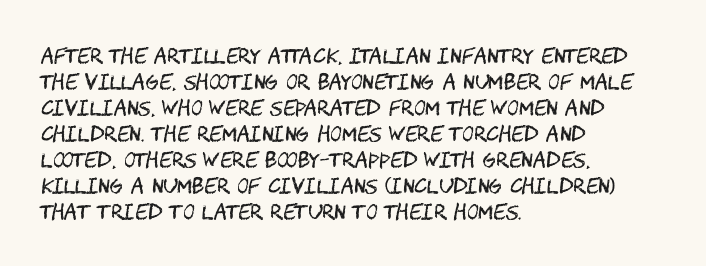
Where is the straight margin? On the left. This sample keeps an unexceptional amount of space between lines. The typesetting does not lean heavy: it is not bold. The gaps between neighbouring characters are ordinary and unremarkable. A clean baseline with only descenders dipping below it.
